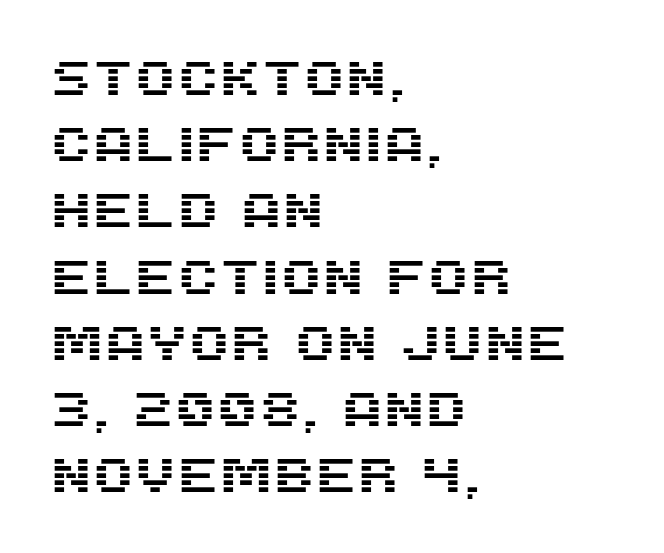
Q: Is the text italic (slanted)? A: No, it is upright.
Q: Is the typeface a serif or a sans-serif typeface? A: Sans-serif.
Q: Is the text underlined? A: No.
Q: How is the paragraph aligned? A: Left-aligned.
Q: Is the spacing between letters normal or unusually wide? A: Normal.
Q: Is the spacing between lines tight, normal or loose? A: Normal.
Q: Width (condensed, normal, or wide)? A: Normal.
Q: Stroke contrast? A: Medium.
Q: x-height? A: Large.
Q: Monospaced? A: No.
